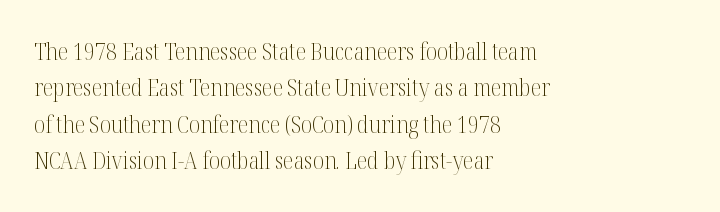
The image shows 24 px text type, upright; set left-aligned, normal line spacing (1.52x), normal letter spacing, not underlined.
